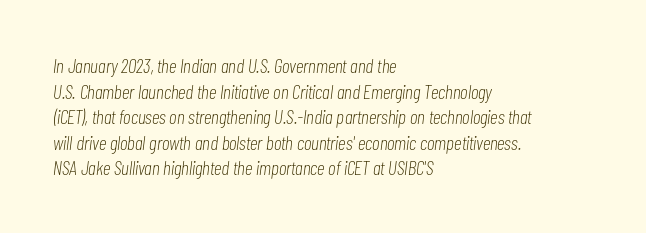
The image shows 20 px text type, italic (leaning right); set left-aligned, normal line spacing (1.28x), normal letter spacing, not underlined.
